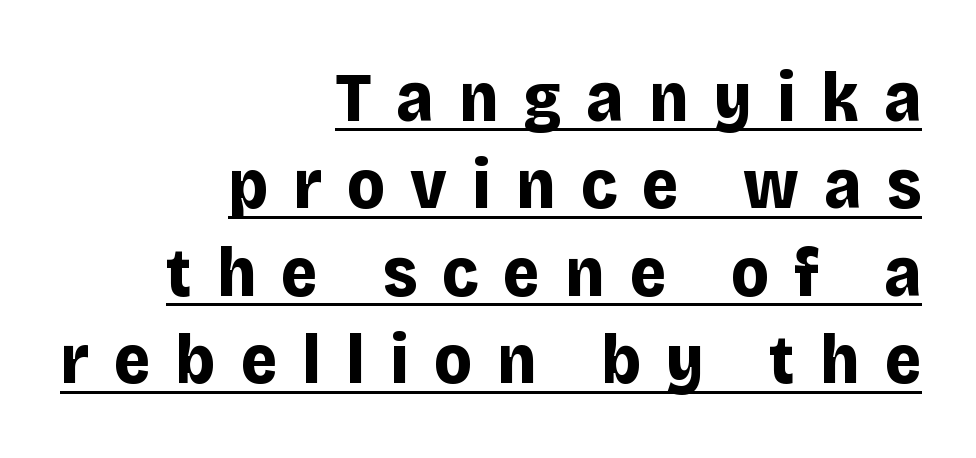
Q: Is the text bold? A: Yes.
Q: Is the text italic (slanted)? A: No, it is upright.
Q: Is the typeface a serif or a sans-serif typeface? A: Sans-serif.
Q: Is the text underlined? A: Yes.
Q: How is the paragraph aligned? A: Right-aligned.
Q: Is the spacing between letters normal or unusually wide? A: Unusually wide.
Q: Is the spacing between lines tight, normal or loose? A: Normal.
Q: Width (condensed, normal, or wide)? A: Normal.
Q: Stroke contrast? A: Low.
Q: x-height? A: Large.
Q: Monospaced? A: No.
